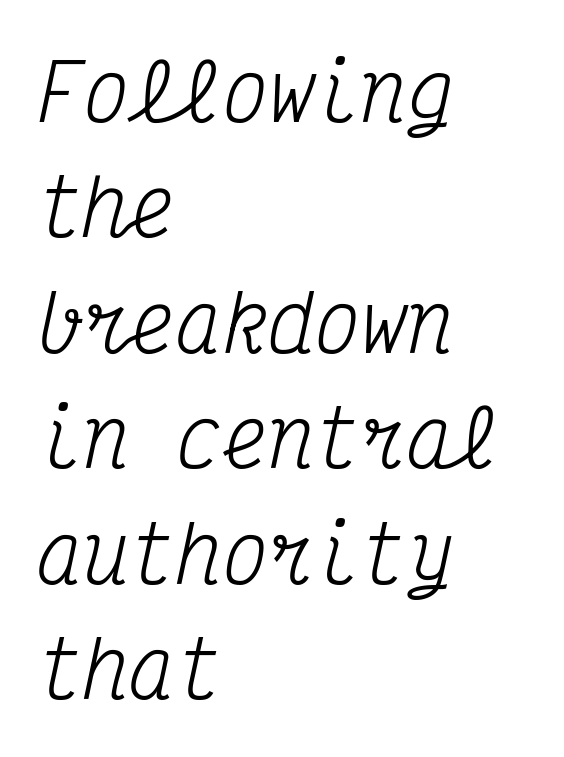
These lines were composed using italics. Each line starts at the same left margin while the right side varies. Characters follow at the spacing the type designer built in. Counters stay open thanks to moderate or lighter strokes. Regarding leading, the lines here are spaced in the standard way. Yep, those are serifs on the letters.
